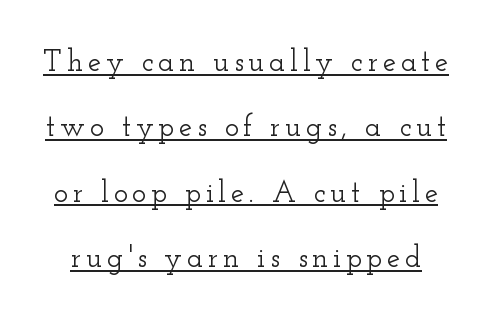
Q: Is the text italic (slanted)? A: No, it is upright.
Q: Is the typeface a serif or a sans-serif typeface? A: Serif.
Q: Is the text underlined? A: Yes.
Q: Is the spacing between lines tight, normal or loose? A: Loose.
Q: Width (condensed, normal, or wide)? A: Wide.
Q: Stroke contrast? A: Low.
Q: x-height? A: Small.
Q: Monospaced? A: No.
